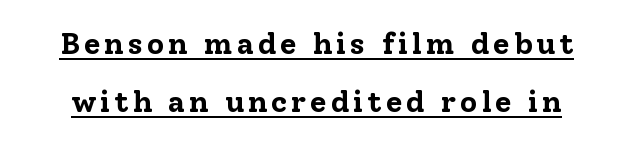
The image shows 30 px bold serif type, upright; set loose line spacing (1.95x), underlined; low stroke contrast and a medium x-height.
